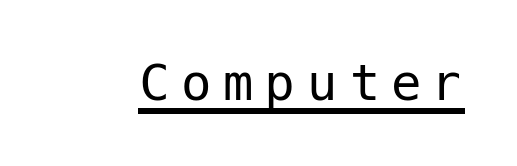
The letters look calm and open, with moderate or lighter stems. Looks like someone drew a line under every word here. Letterform terminals end flat and unadorned throughout the passage. Tall strokes in this sample are plumb rather than angled.
